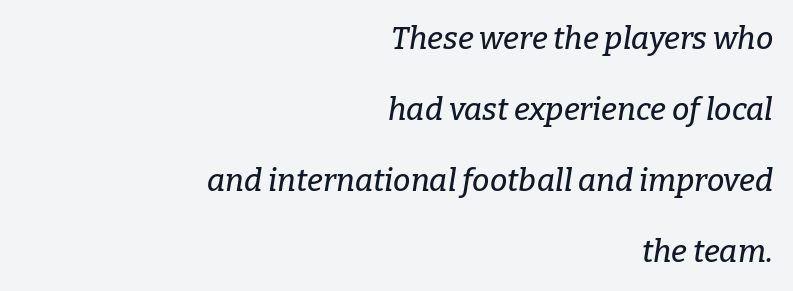
{"serif": "yes", "italic": "yes", "lean": "right", "slant_degrees": 9, "width": "normal", "stroke_contrast": "low", "x_height": "medium", "monospaced": "no", "underline": "no", "align": "right", "line_spacing": "loose", "line_spacing_ratio": 2.29, "letter_spacing": "normal", "letter_spacing_em": 0.0, "glyph_px": 31}
